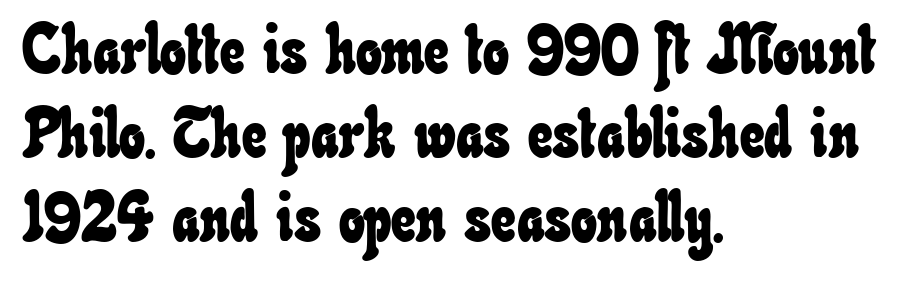
{"width": "condensed", "stroke_contrast": "low", "x_height": "small", "monospaced": "no", "underline": "no", "align": "left", "line_spacing_ratio": 1.22, "letter_spacing": "normal", "letter_spacing_em": 0.0, "glyph_px": 69}
